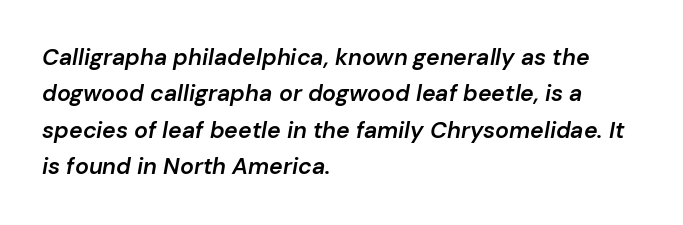
{"italic": "yes", "lean": "right", "slant_degrees": 10, "bold": "semi", "underline": "no", "align": "left", "line_spacing": "normal", "line_spacing_ratio": 1.58, "letter_spacing": "normal", "letter_spacing_em": 0.0, "glyph_px": 23}
